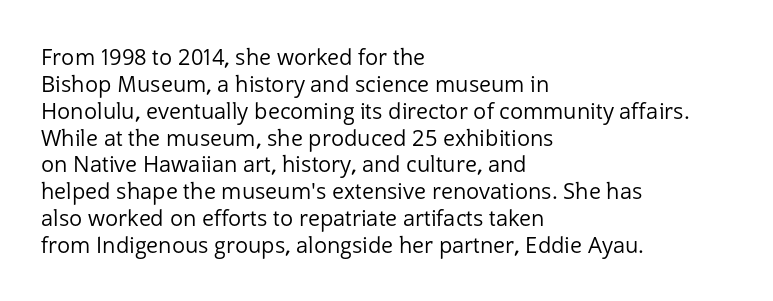
{"italic": "no", "bold": "no", "underline": "no", "align": "left", "line_spacing_ratio": 1.22, "letter_spacing": "normal", "letter_spacing_em": 0.0, "glyph_px": 22}
